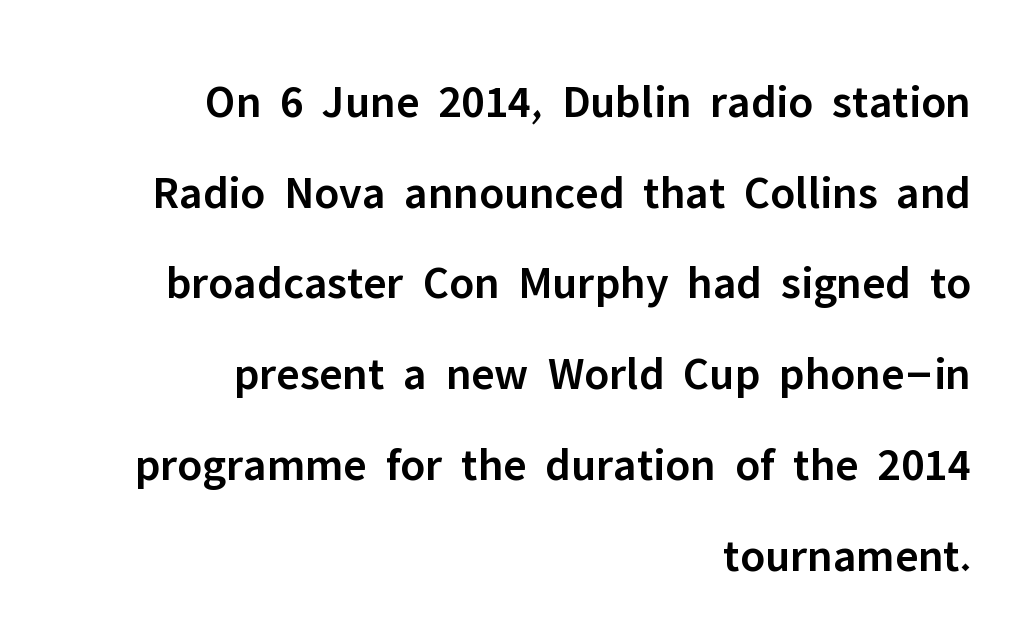
{"serif": "no", "italic": "no", "bold": "semi", "weight": "semibold", "width": "normal", "stroke_contrast": "low", "x_height": "medium", "monospaced": "no", "underline": "no", "align": "right", "line_spacing": "loose", "line_spacing_ratio": 1.93, "letter_spacing": "normal", "letter_spacing_em": 0.0, "glyph_px": 47}
